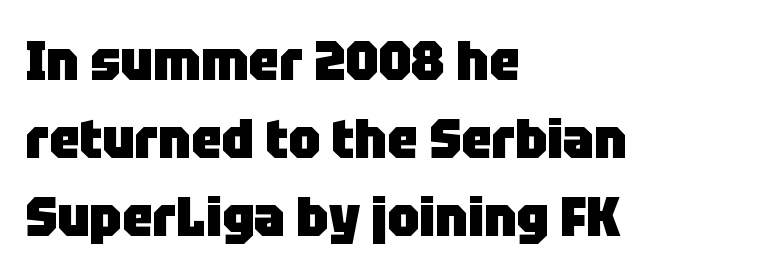
The rendering shows plain stroke endings on the letterforms — a sans-serif design. What's the leading like? Ordinary, nothing unusual. Tracking here is standard; glyphs follow each other at the usual distance. A typesetter would call this proportional, since set widths differ per character. Plenty of ink on the page — the face is bold. Casual observation: everything's shoved over to the left.
